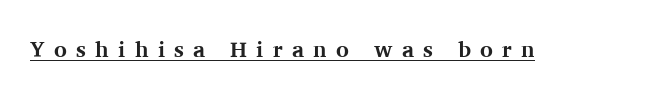
Tracking value appears strongly positive — letters spread wide. Upright lettering throughout. The glyphs are accompanied by a horizontal stroke just below them. How heavy is the stroke? Heavy — this is a bold.
